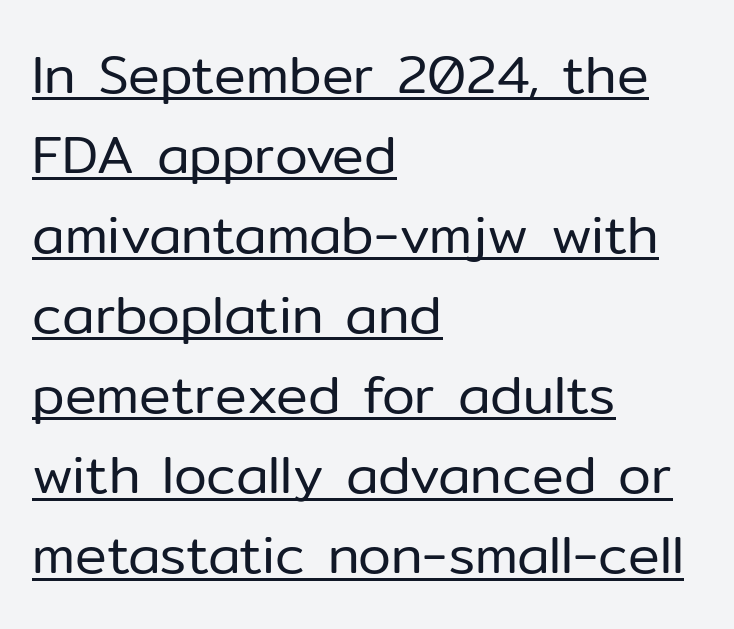
Q: Is the text bold? A: No.
Q: Is the text italic (slanted)? A: No, it is upright.
Q: Is the typeface a serif or a sans-serif typeface? A: Sans-serif.
Q: Is the text underlined? A: Yes.
Q: How is the paragraph aligned? A: Left-aligned.
Q: Is the spacing between letters normal or unusually wide? A: Normal.
Q: Is the spacing between lines tight, normal or loose? A: Normal.
Q: Width (condensed, normal, or wide)? A: Normal.
Q: Stroke contrast? A: Low.
Q: x-height? A: Medium.
Q: Monospaced? A: No.
